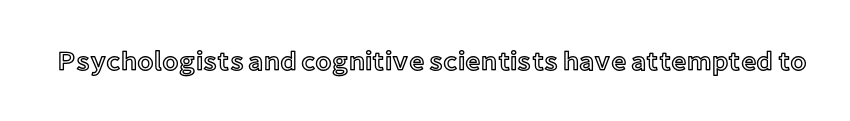
{"italic": "no", "underline": "no", "letter_spacing": "normal", "letter_spacing_em": 0.0, "glyph_px": 27}
